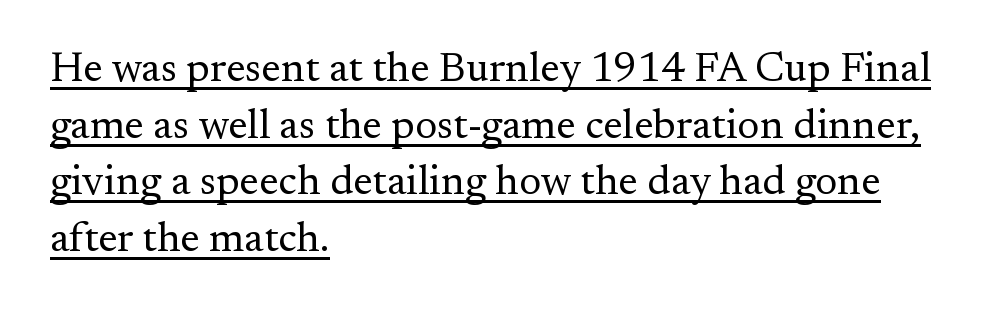
{"serif": "yes", "italic": "no", "bold": "no", "weight": "regular", "width": "normal", "stroke_contrast": "medium", "x_height": "small", "monospaced": "no", "underline": "yes", "align": "left", "line_spacing": "normal", "line_spacing_ratio": 1.35, "letter_spacing": "normal", "letter_spacing_em": 0.0, "glyph_px": 42}
